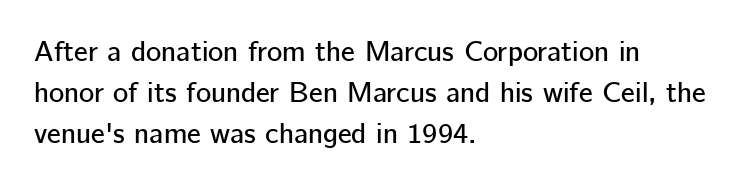
Q: Is the text italic (slanted)? A: No, it is upright.
Q: Is the typeface a serif or a sans-serif typeface? A: Sans-serif.
Q: Is the text underlined? A: No.
Q: How is the paragraph aligned? A: Left-aligned.
Q: Is the spacing between letters normal or unusually wide? A: Normal.
Q: Is the spacing between lines tight, normal or loose? A: Normal.
Q: Width (condensed, normal, or wide)? A: Normal.
Q: Stroke contrast? A: Low.
Q: x-height? A: Medium.
Q: Monospaced? A: No.
